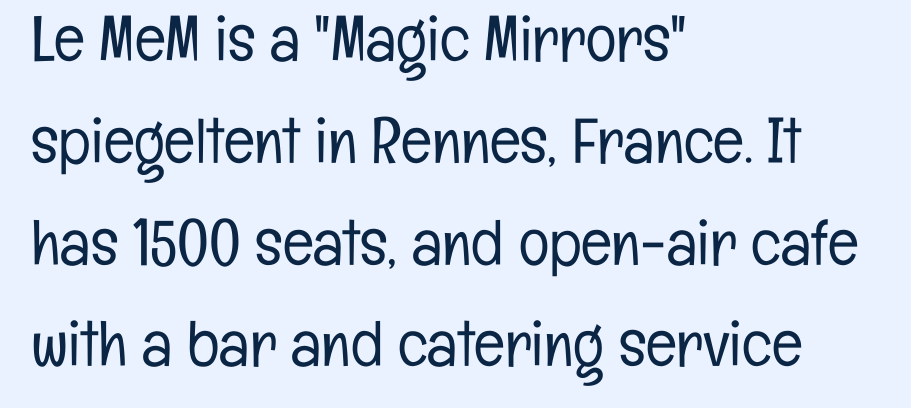
{"serif": "no", "italic": "no", "bold": "no", "weight": "light", "width": "condensed", "stroke_contrast": "low", "x_height": "medium", "monospaced": "no", "underline": "no", "align": "left", "line_spacing": "normal", "line_spacing_ratio": 1.59, "letter_spacing": "normal", "letter_spacing_em": 0.0, "glyph_px": 64}
